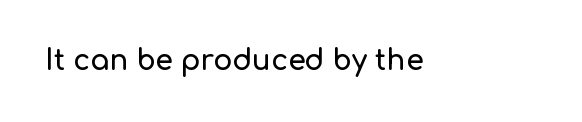
{"serif": "no", "italic": "no", "width": "normal", "stroke_contrast": "low", "x_height": "medium", "monospaced": "no", "underline": "no", "letter_spacing": "normal", "letter_spacing_em": 0.0, "glyph_px": 28}
